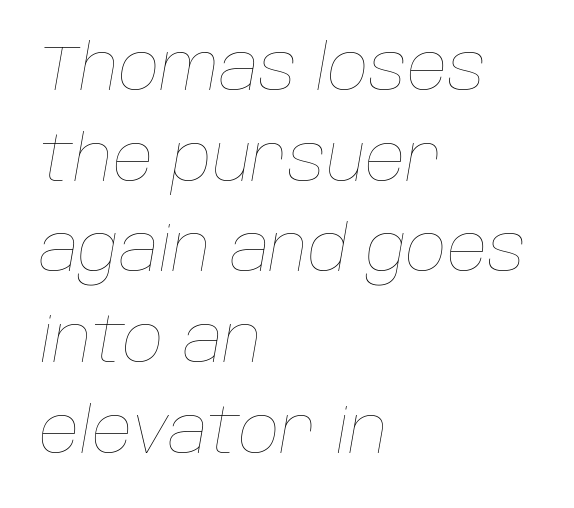
Caption: multi-line text, flush left, ragged right. Vertical spacing — default. Heaviness? Minimal to ordinary, like unemphasized prose. Character widths vary here, with narrow letters taking less room than wide ones.
